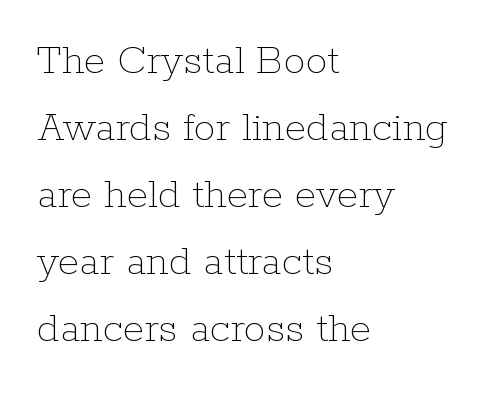
The image shows 44 px thin type, upright; set left-aligned, normal line spacing (1.52x), normal letter spacing, not underlined; low stroke contrast and a medium x-height.
